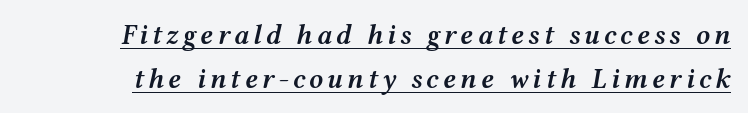
This block has exactly the height ordinary leading produces. Notice how a bar underscores the lettering throughout. You could not count columns in this text — the font is proportionally spaced. Semibold letterforms, between regular and bold. Slanted lettering throughout.
